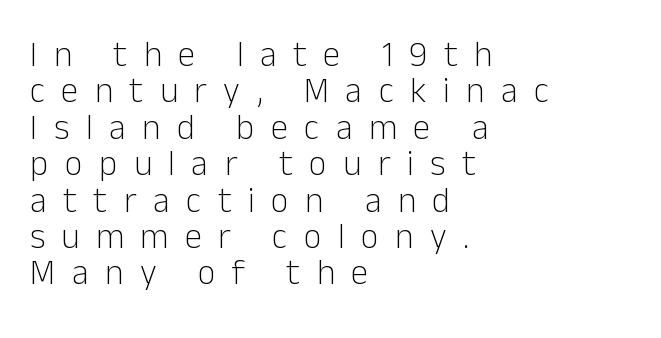
The letterforms stand isolated, each surrounded by extra space. Words float on clear page, feet unadorned. The face used here is a sans, in the tradition of grotesques and geometrics. Do the characters align in a grid? No, the font is proportional. Quick note: not italic, upright. Stem width sits at or under what a default text font uses.
